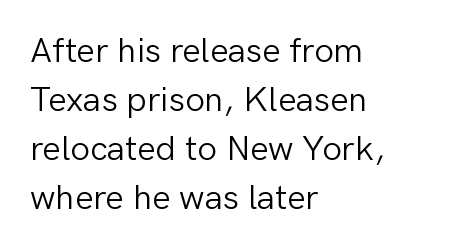
The image shows 35 px light sans-serif type, upright; set left-aligned, normal line spacing (1.4x), normal letter spacing, not underlined; low stroke contrast and a medium x-height.
